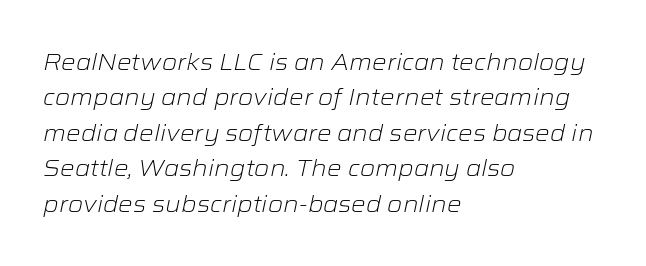
These lines stack with their left ends in a neat column. Honestly, the letter spacing is just normal — you wouldn't notice it. The space directly below the letters is spotless. The typesetting does not lean heavy: it is not bold. The passage shown stacks its lines at a standard gap.
